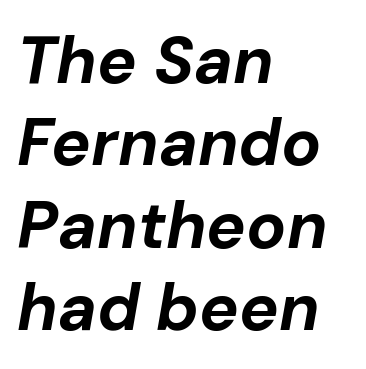
{"italic": "yes", "lean": "right", "slant_degrees": 10, "bold": "yes", "weight": "bold", "width": "normal", "stroke_contrast": "low", "x_height": "medium", "monospaced": "no", "underline": "no", "align": "left", "line_spacing": "normal", "line_spacing_ratio": 1.25, "letter_spacing": "normal", "letter_spacing_em": 0.0, "glyph_px": 66}
